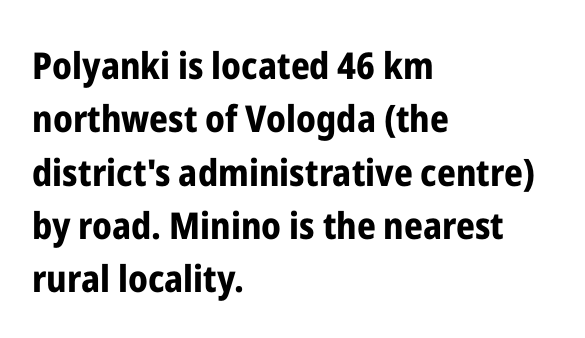
The image shows 37 px bold, condensed sans-serif type, upright; set left-aligned, normal line spacing (1.44x), normal letter spacing, not underlined; low stroke contrast and a medium x-height.
